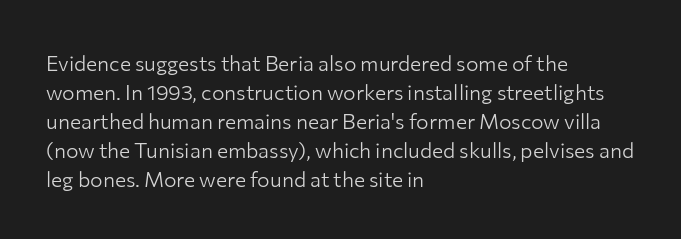
Letters rest on an invisible, unmarked baseline. Heaviness? Minimal to ordinary, like unemphasized prose. The rendering anchors every line to the left-hand side. The line-height multiplier appears to be the usual default.
